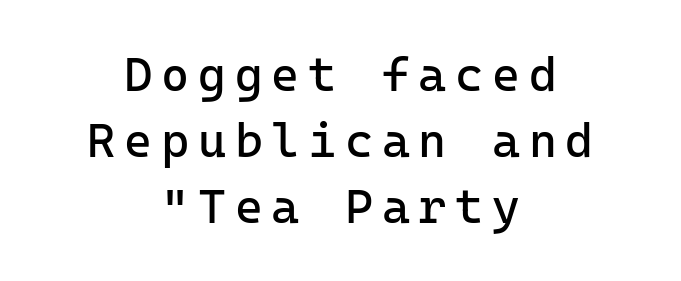
This rendering employs a face without finishing strokes, i.e., a sans-serif. Honestly, there is no underline to notice here at all. Weight: not bold — regular or lighter. Note the uniform advance width — an 'i' takes as much space as an 'm'.
